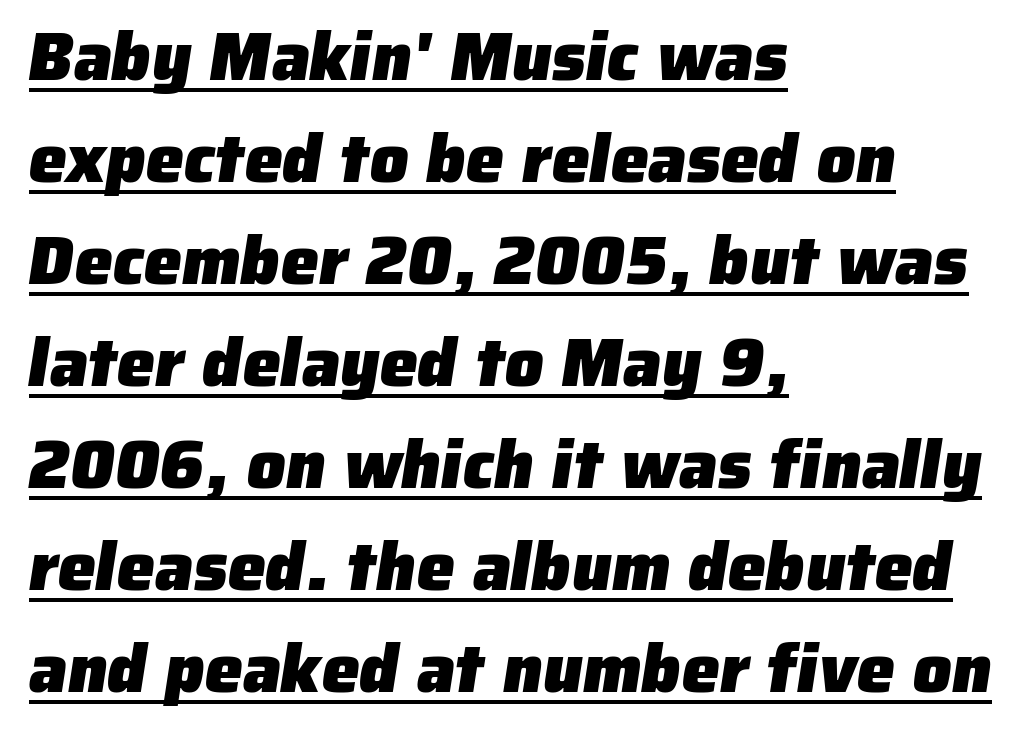
{"serif": "no", "bold": "yes", "weight": "heavy", "width": "normal", "stroke_contrast": "low", "x_height": "medium", "monospaced": "no", "underline": "yes", "align": "left", "line_spacing": "normal", "line_spacing_ratio": 1.5, "letter_spacing": "normal", "letter_spacing_em": 0.0, "glyph_px": 68}
